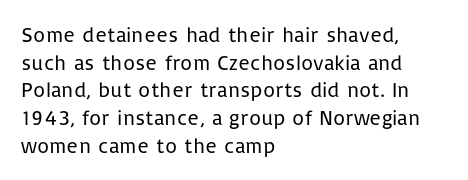
The image shows 21 px text type, upright; set left-aligned, normal line spacing (1.32x), normal letter spacing, not underlined.
